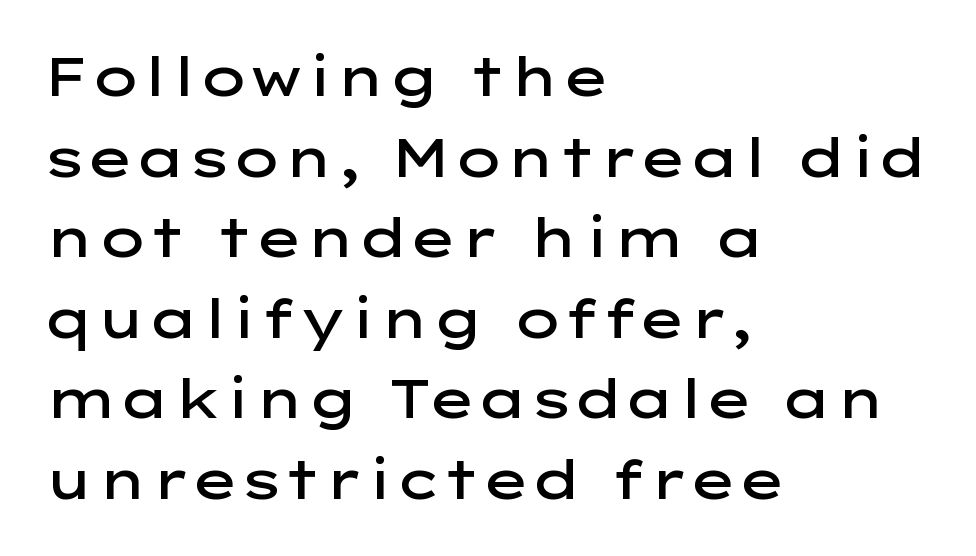
The image shows 53 px semibold, wide sans-serif type, upright; set left-aligned, normal line spacing (1.52x), normal letter spacing, not underlined; low stroke contrast and a medium x-height.
